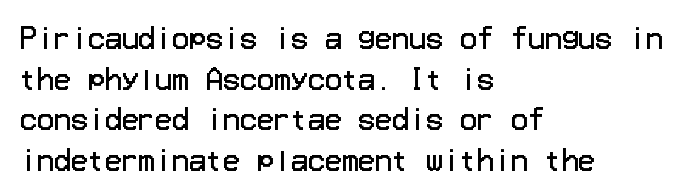
Q: Is the text bold? A: No.
Q: Is the text italic (slanted)? A: No, it is upright.
Q: Is the typeface a serif or a sans-serif typeface? A: Sans-serif.
Q: Is the text underlined? A: No.
Q: How is the paragraph aligned? A: Left-aligned.
Q: Is the spacing between letters normal or unusually wide? A: Normal.
Q: Is the spacing between lines tight, normal or loose? A: Normal.
Q: Width (condensed, normal, or wide)? A: Normal.
Q: Stroke contrast? A: Low.
Q: x-height? A: Medium.
